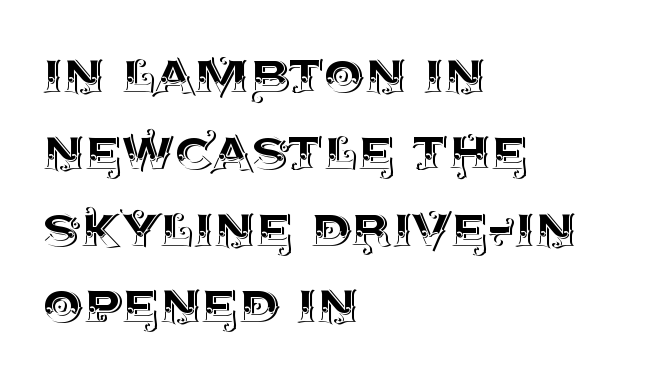
The passage shown has conventional tracking throughout. Underlining? Definitely not there. Proportional: the letters do not fall into vertical columns. Each line starts at the same left margin while the right side varies. Nope, not italic — everything's standing straight.
